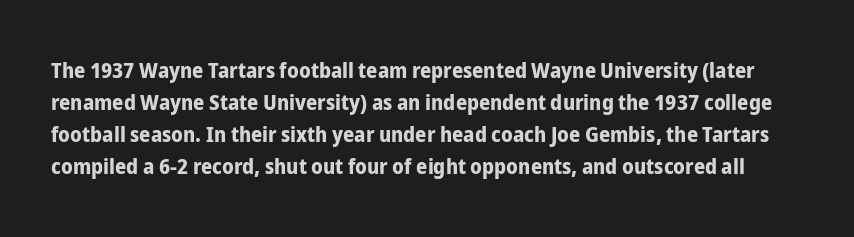
{"italic": "no", "bold": "yes", "underline": "no", "line_spacing": "normal", "line_spacing_ratio": 1.46, "letter_spacing": "normal", "letter_spacing_em": 0.0, "glyph_px": 22}
